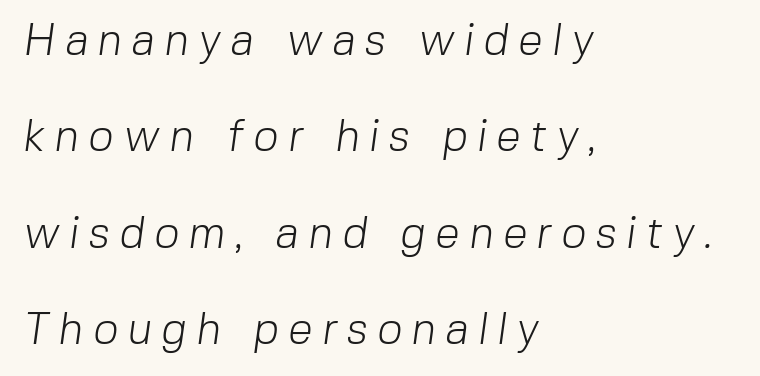
The image shows 44 px light sans-serif type; set left-aligned, loose line spacing (2.19x), unusually wide letter spacing (+0.22 em), not underlined; low stroke contrast and a medium x-height.
